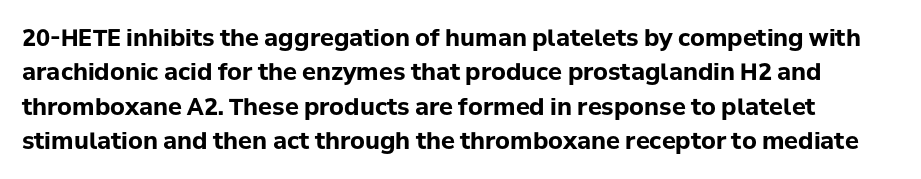
Q: Is the text bold? A: Yes.
Q: Is the text italic (slanted)? A: No, it is upright.
Q: Is the text underlined? A: No.
Q: Is the spacing between letters normal or unusually wide? A: Normal.
Q: Is the spacing between lines tight, normal or loose? A: Normal.
